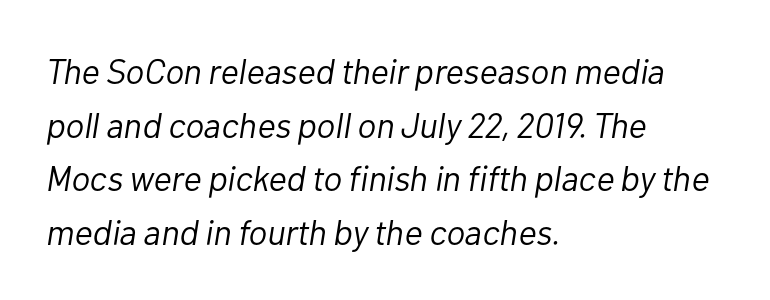
Letter spacing: default. This sample has the flowing, uneven cadence of proportional lettering. Has an underline been added? It has not. The passage shown is not bold in any degree. Casual observation: everything's shoved over to the left. Quick note: interline space is typical.
